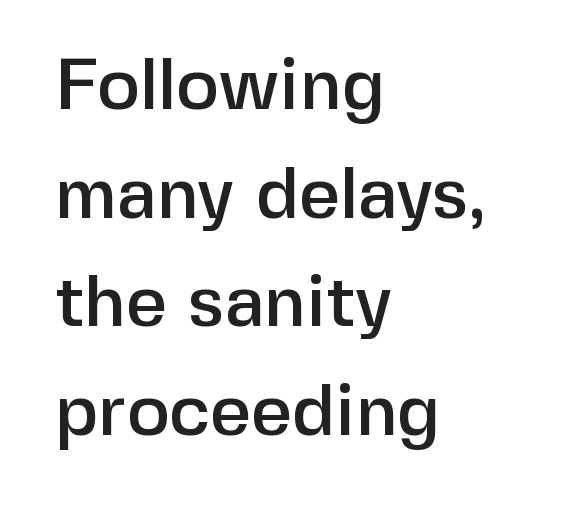
Line starts are locked; line ends wander. Do the letters lean? They stand straight. Look at the bottom of the vertical strokes: they stop flat, with no serifs. A typesetter would call this leading conventional body-copy spacing. You could not count columns in this text — the font is proportionally spaced. This sample uses plain, unmodified letter spacing.
